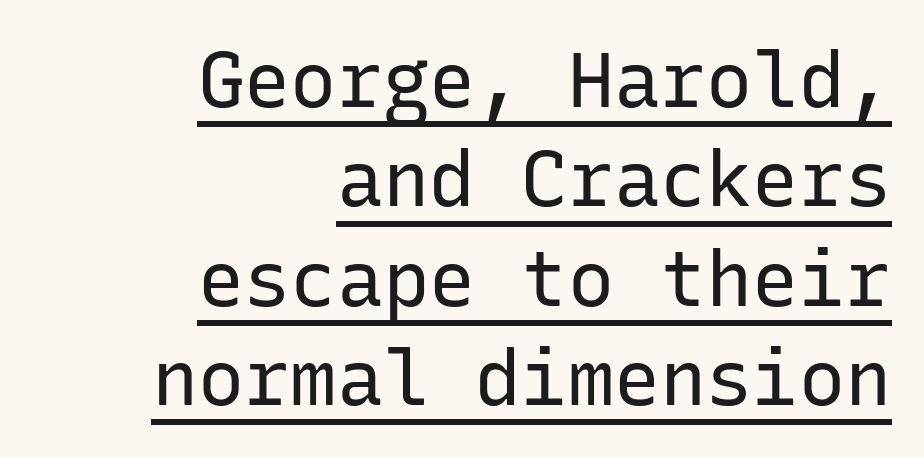
Q: Is the text bold? A: No.
Q: Is the text italic (slanted)? A: No, it is upright.
Q: Is the typeface a serif or a sans-serif typeface? A: Sans-serif.
Q: Is the text underlined? A: Yes.
Q: How is the paragraph aligned? A: Right-aligned.
Q: Is the spacing between letters normal or unusually wide? A: Normal.
Q: Is the spacing between lines tight, normal or loose? A: Normal.
Q: Width (condensed, normal, or wide)? A: Normal.
Q: Stroke contrast? A: Low.
Q: x-height? A: Medium.
Q: Monospaced? A: Yes.
